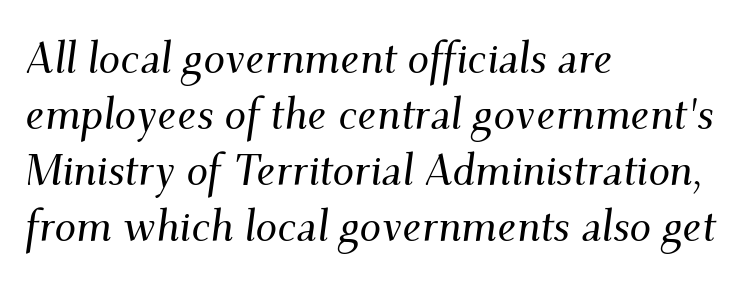
Q: Is the text italic (slanted)? A: Yes, it leans right by about 9 degrees.
Q: Is the typeface a serif or a sans-serif typeface? A: Serif.
Q: Is the text underlined? A: No.
Q: How is the paragraph aligned? A: Left-aligned.
Q: Is the spacing between letters normal or unusually wide? A: Normal.
Q: Is the spacing between lines tight, normal or loose? A: Normal.
Q: Width (condensed, normal, or wide)? A: Normal.
Q: Stroke contrast? A: Medium.
Q: x-height? A: Small.
Q: Monospaced? A: No.
